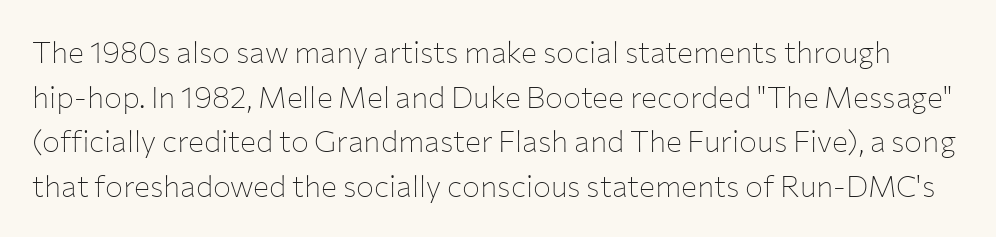
The image shows 30 px thin sans-serif type, upright; set normal line spacing (1.49x), normal letter spacing, not underlined; low stroke contrast and a medium x-height.
